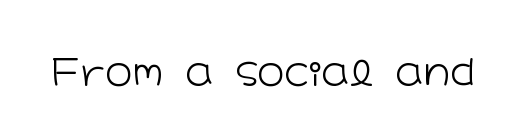
The image shows 37 px light, wide sans-serif type, upright; set normal letter spacing, not underlined; low stroke contrast and a medium x-height.
